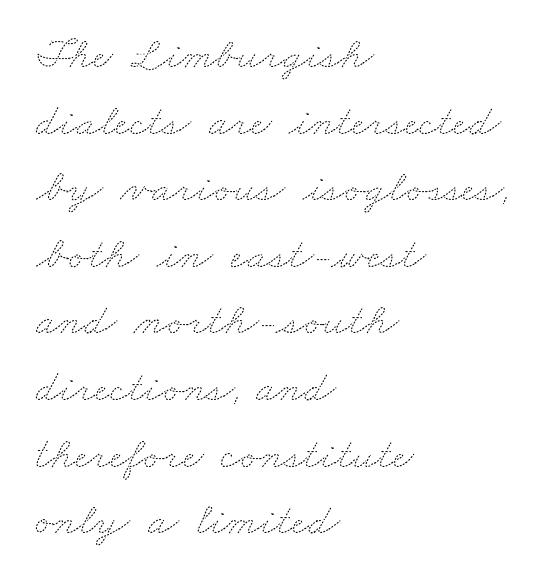
The image shows 45 px thin, wide type; set left-aligned, normal line spacing (1.48x), normal letter spacing, not underlined; medium stroke contrast and a small x-height.
